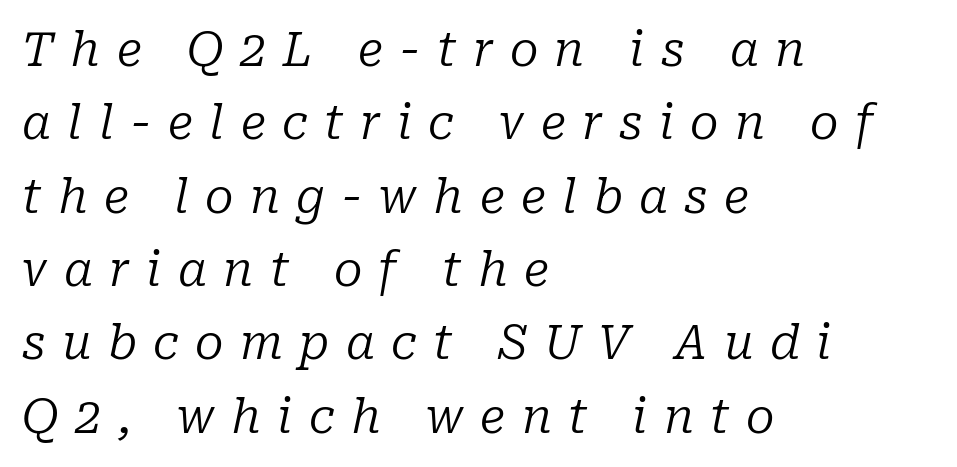
Q: Is the text bold? A: No.
Q: Is the text italic (slanted)? A: Yes, it leans right by about 10 degrees.
Q: Is the typeface a serif or a sans-serif typeface? A: Serif.
Q: Is the text underlined? A: No.
Q: How is the paragraph aligned? A: Left-aligned.
Q: Is the spacing between letters normal or unusually wide? A: Unusually wide.
Q: Is the spacing between lines tight, normal or loose? A: Normal.
Q: Width (condensed, normal, or wide)? A: Normal.
Q: Stroke contrast? A: Low.
Q: x-height? A: Medium.
Q: Monospaced? A: No.
